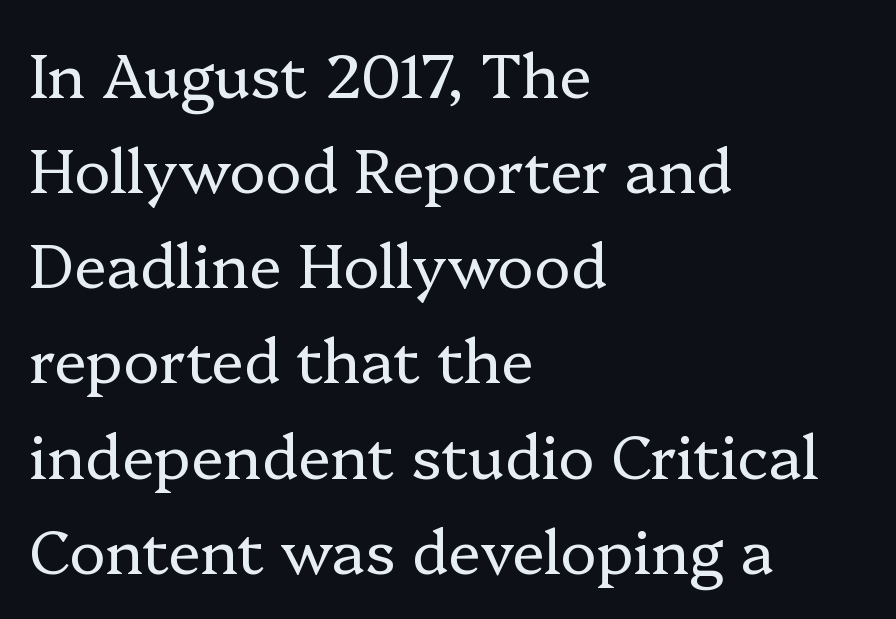
The rag falls on the right side of this text block. These lines are rendered in a variable-pitch font. The tracking reads as untouched default to a designer's eye. Each new line begins a customary step beneath the previous one. The passage shown is not underscored anywhere. The passage shown is not bold in any degree.
